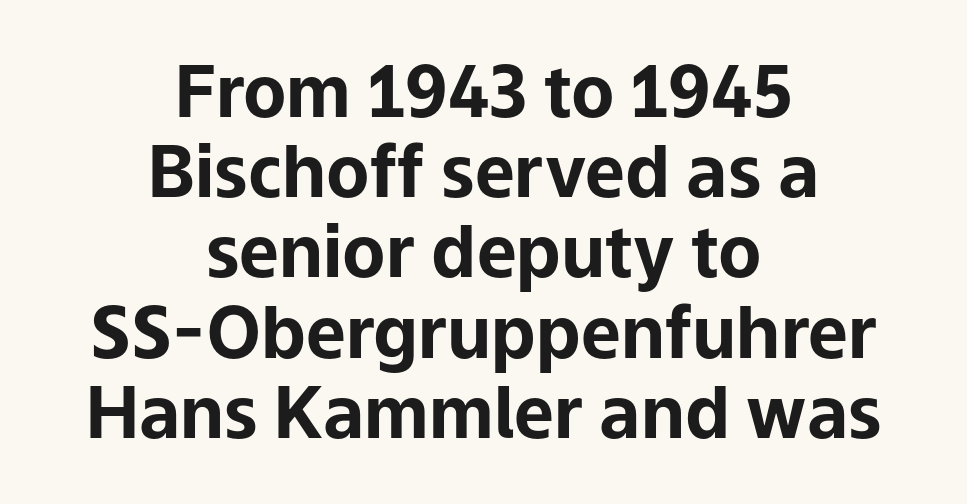
{"serif": "no", "italic": "no", "bold": "yes", "weight": "bold", "width": "normal", "stroke_contrast": "low", "x_height": "medium", "monospaced": "no", "underline": "no", "align": "center", "line_spacing": "tight", "line_spacing_ratio": 1.13, "letter_spacing": "normal", "letter_spacing_em": 0.0, "glyph_px": 71}
